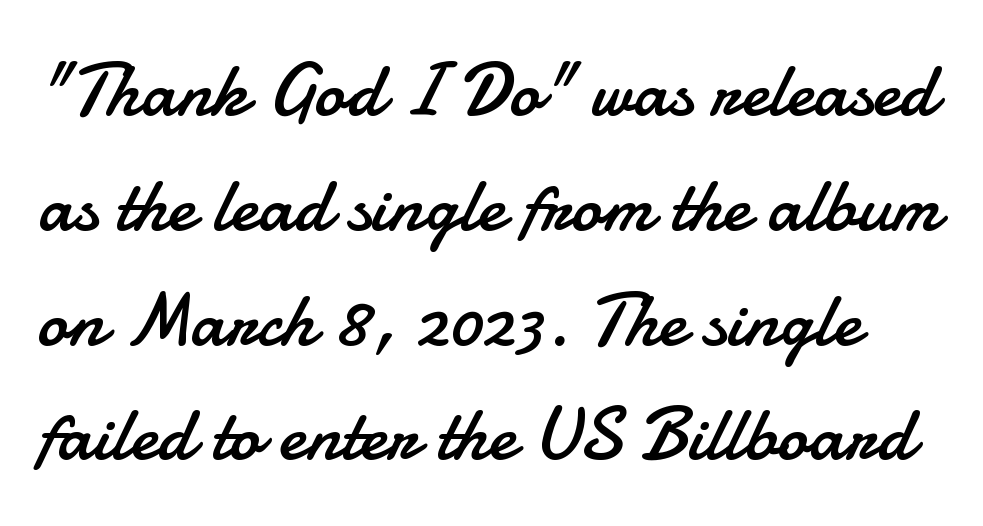
Q: Is the text bold? A: No.
Q: Is the text italic (slanted)? A: Yes.
Q: Is the typeface a serif or a sans-serif typeface? A: Sans-serif.
Q: Is the text underlined? A: No.
Q: Is the spacing between letters normal or unusually wide? A: Normal.
Q: Is the spacing between lines tight, normal or loose? A: Normal.
Q: Width (condensed, normal, or wide)? A: Normal.
Q: Stroke contrast? A: Low.
Q: x-height? A: Small.
Q: Monospaced? A: No.
